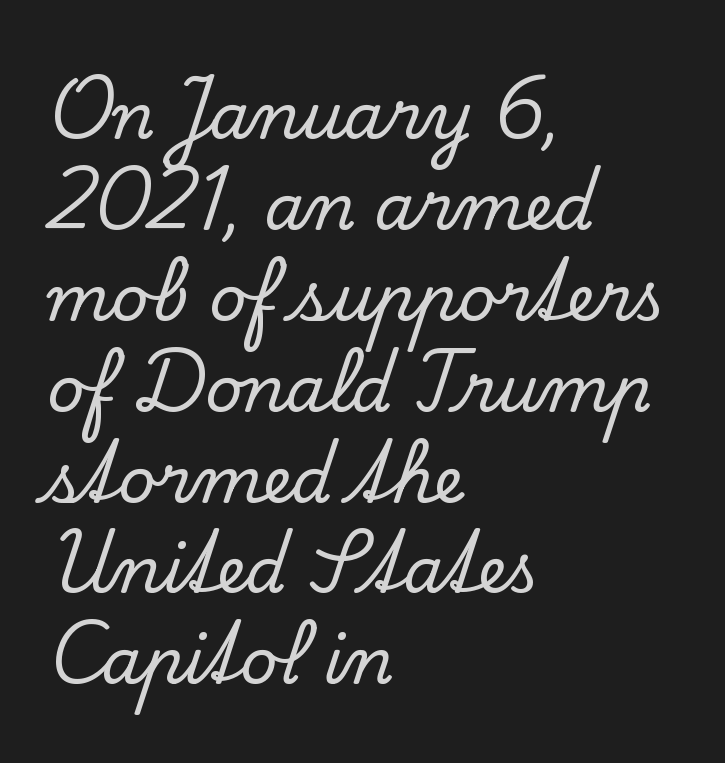
The image shows 64 px serif type; set left-aligned, normal line spacing (1.42x), normal letter spacing, not underlined; low stroke contrast and a small x-height.
